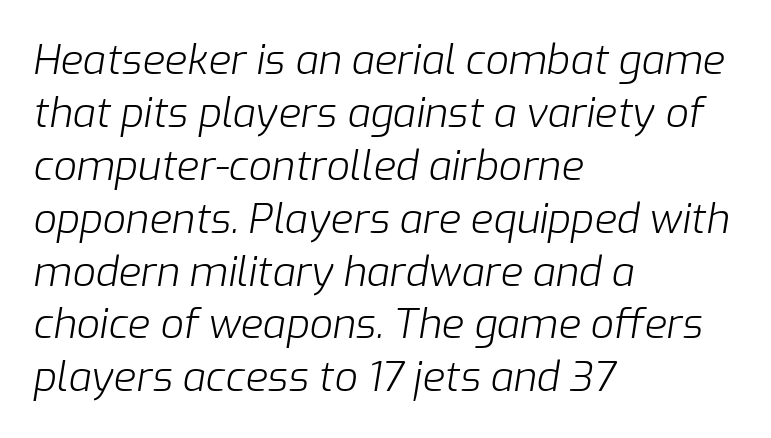
The letterforms sit at book weight or below. Do the characters align in a grid? No, the font is proportional. Quick note: underline off. The axis of the letterforms is tilted away from vertical.
